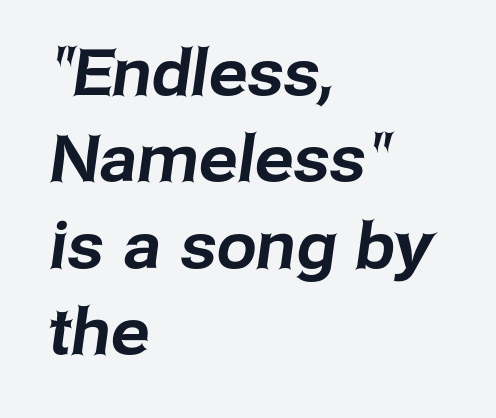
The image shows 64 px sans-serif type; set left-aligned, normal line spacing (1.35x), normal letter spacing, not underlined; low stroke contrast and a medium x-height.
